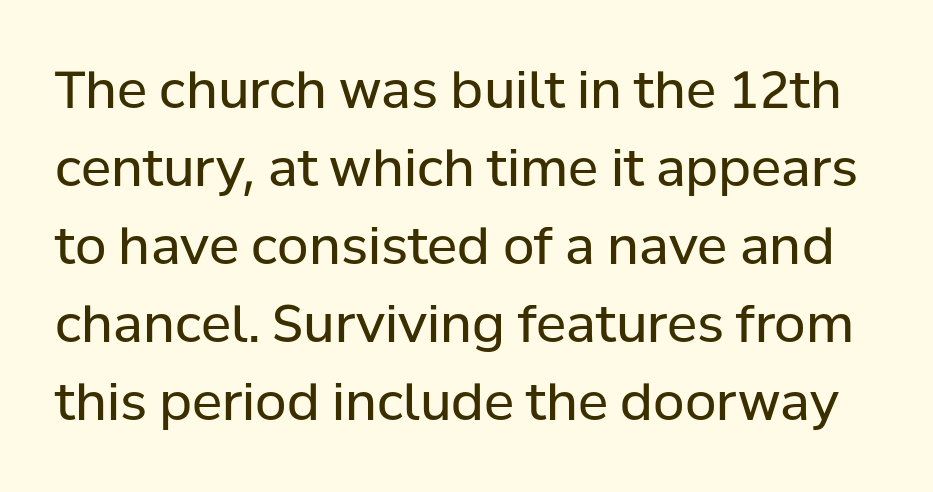
The image shows 51 px regular-weight sans-serif type, upright; set normal line spacing (1.53x), normal letter spacing, not underlined; low stroke contrast and a medium x-height.
